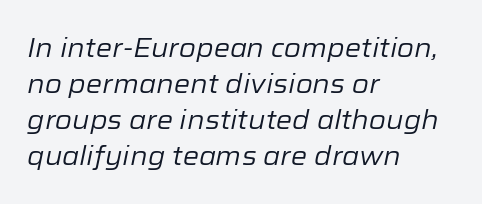
Caption: standard tracking, unaltered. The lettering tilts uniformly, giving the passage an italic look. All the whitespace from short lines collects on the right. Each stroke keeps to a modest, everyday thickness or less.
